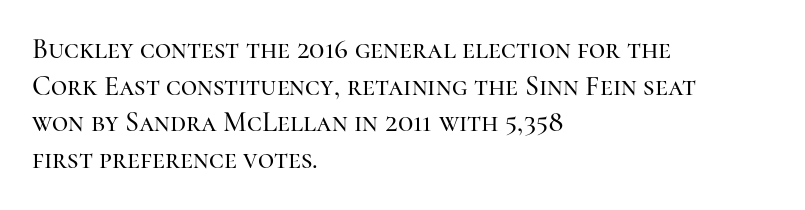
Q: Is the text italic (slanted)? A: No, it is upright.
Q: Is the typeface a serif or a sans-serif typeface? A: Serif.
Q: Is the text underlined? A: No.
Q: How is the paragraph aligned? A: Left-aligned.
Q: Is the spacing between letters normal or unusually wide? A: Normal.
Q: Is the spacing between lines tight, normal or loose? A: Normal.
Q: Width (condensed, normal, or wide)? A: Normal.
Q: Stroke contrast? A: High.
Q: x-height? A: Medium.
Q: Monospaced? A: No.
